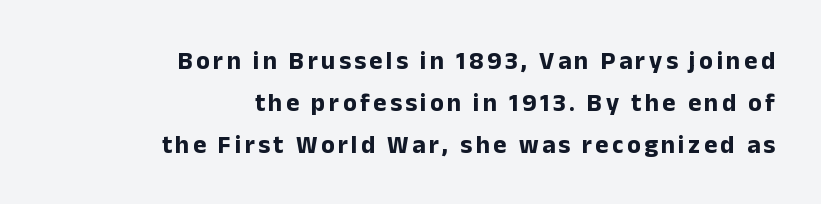
{"italic": "no", "bold": "yes", "underline": "no", "align": "right", "line_spacing": "normal", "line_spacing_ratio": 1.68, "glyph_px": 25}
